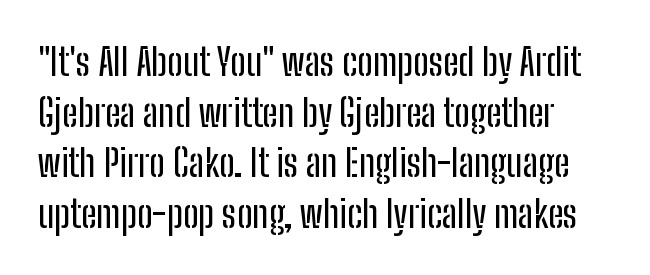
{"serif": "no", "italic": "no", "width": "condensed", "stroke_contrast": "low", "x_height": "medium", "monospaced": "no", "underline": "no", "line_spacing": "normal", "line_spacing_ratio": 1.33, "letter_spacing": "normal", "letter_spacing_em": 0.0, "glyph_px": 38}
